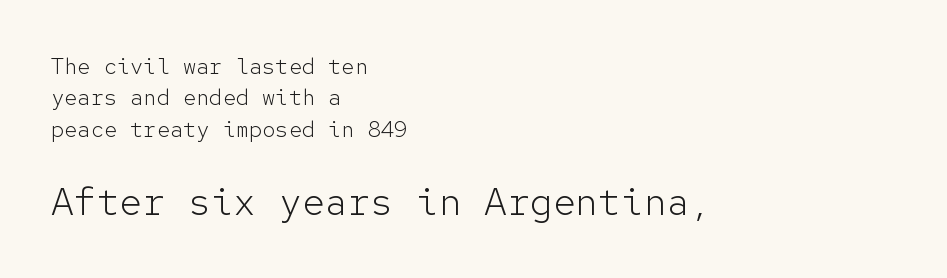
{"serif": "no", "italic": "no", "bold": "no", "weight": "light", "width": "normal", "stroke_contrast": "low", "x_height": "medium", "monospaced": "yes", "underline": "no", "align": "left", "line_spacing": "normal", "line_spacing_ratio": 1.43, "letter_spacing": "normal", "letter_spacing_em": 0.0, "larger_block": "second", "size_ratio": 1.73, "glyph_px": 38}
